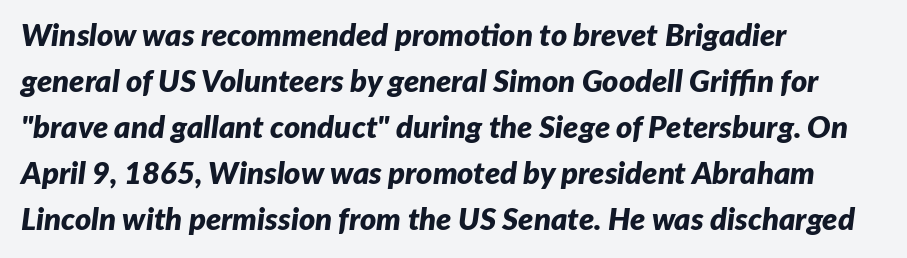
The image shows 31 px bold type, italic (leaning right); set left-aligned, normal line spacing (1.48x), normal letter spacing, not underlined; low stroke contrast and a medium x-height.
